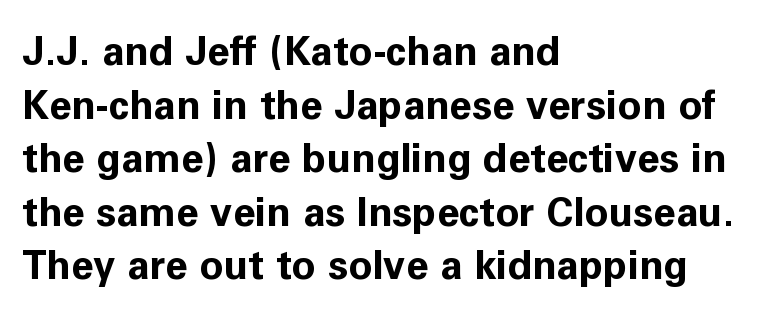
The gaps between neighbouring characters are ordinary and unremarkable. A dark, heavy texture on the line: the type is bold. Is this a fixed-width face? No — the glyphs have proportional, varying widths. A typesetter would mark this as roman, not italic.
